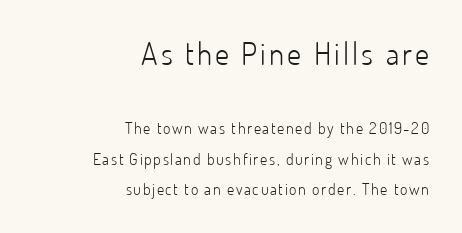
Q: Is the text bold? A: No.
Q: Is the text italic (slanted)? A: No, it is upright.
Q: Is the typeface a serif or a sans-serif typeface? A: Sans-serif.
Q: Is the text underlined? A: No.
Q: How is the paragraph aligned? A: Right-aligned.
Q: Is the spacing between lines tight, normal or loose? A: Loose.
Q: Which block of text is set in a larger size, the first (top) or the second (bottom)? A: The first (top) one.
Q: Width (condensed, normal, or wide)? A: Normal.
Q: Stroke contrast? A: Low.
Q: x-height? A: Small.
Q: Monospaced? A: No.
